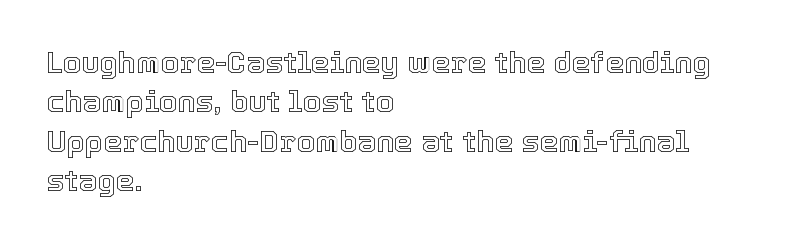
Q: Is the text italic (slanted)? A: No, it is upright.
Q: Is the text underlined? A: No.
Q: How is the paragraph aligned? A: Left-aligned.
Q: Is the spacing between letters normal or unusually wide? A: Normal.
Q: Is the spacing between lines tight, normal or loose? A: Normal.
Q: Width (condensed, normal, or wide)? A: Normal.
Q: x-height? A: Medium.
Q: Monospaced? A: No.
